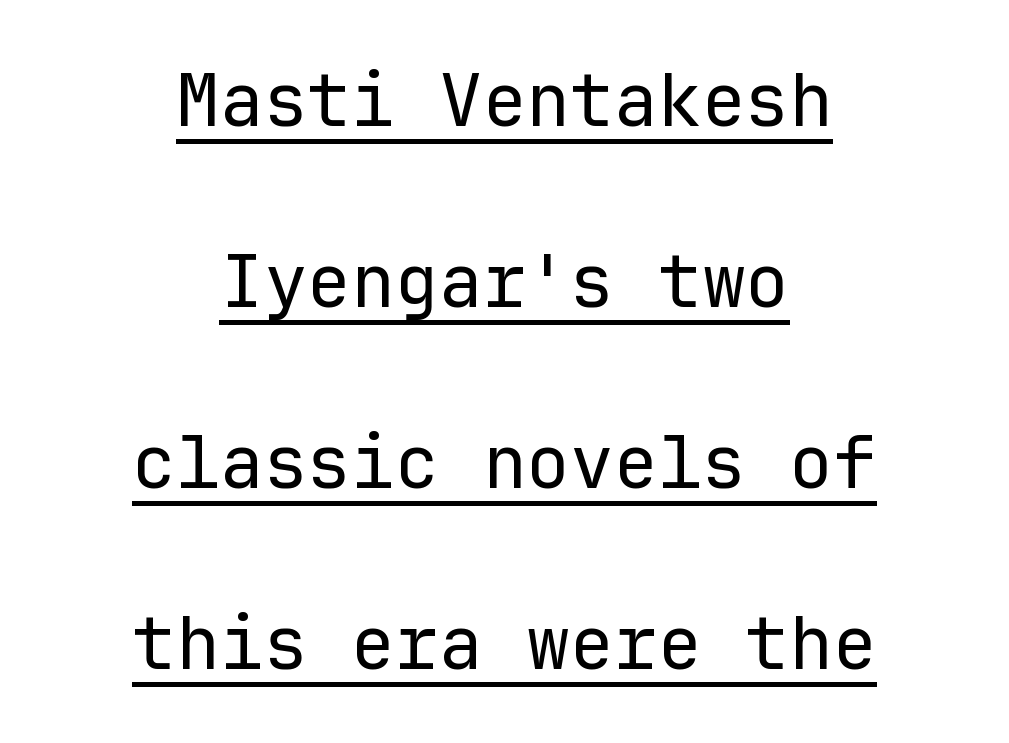
Fixed-width glyphs throughout — classic coding-font behaviour. In terms of letterform style, serifs are entirely absent. Glance below the letters and you will spot a drawn line. Here the glyphs are tracked normally, forming tight word shapes. Honestly, the rows look like they've been pulled way apart.
